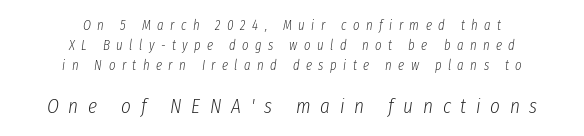
Q: Is the text bold? A: No.
Q: Is the text italic (slanted)? A: Yes, it leans right by about 8 degrees.
Q: Is the text underlined? A: No.
Q: How is the paragraph aligned? A: Centered.
Q: Is the spacing between letters normal or unusually wide? A: Unusually wide.
Q: Is the spacing between lines tight, normal or loose? A: Normal.
Q: Which block of text is set in a larger size, the first (top) or the second (bottom)? A: The second (bottom) one.
